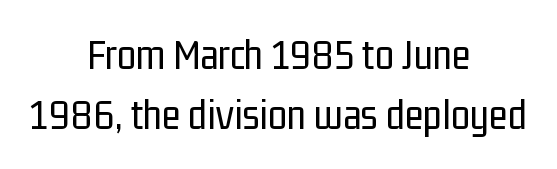
Unlike italic type, these characters show no tilt at all. Note: no serifs on the glyphs. The passage shown is typed in a proportional face where columns would drift. Weight: not bold — regular or lighter. The designer left line spacing at the default. Glance below the letters and you will spot only blank space.
